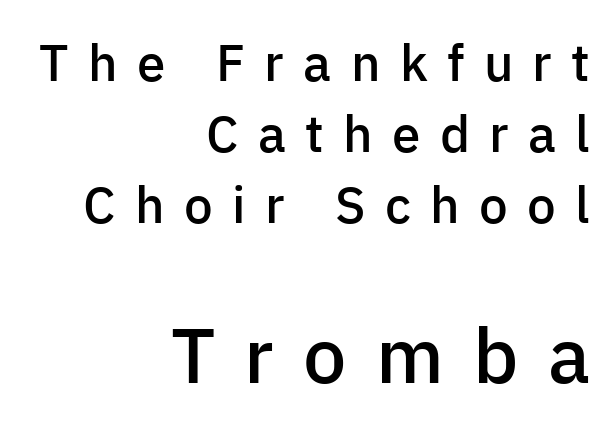
The image shows 77 px semibold sans-serif type, upright; set right-aligned, normal line spacing (1.39x), unusually wide letter spacing (+0.38 em), not underlined; the second (bottom) block is 1.51x larger; low stroke contrast and a medium x-height.
